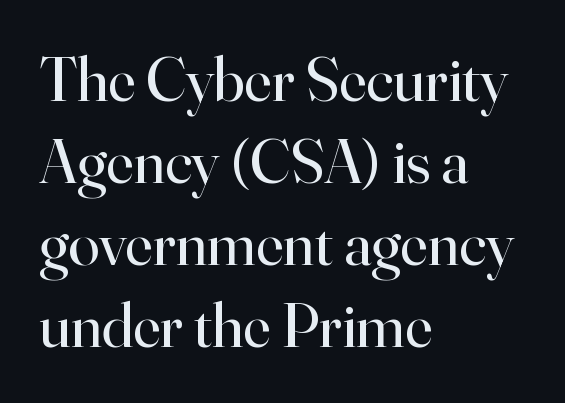
Q: Is the text bold? A: No.
Q: Is the text italic (slanted)? A: No, it is upright.
Q: Is the typeface a serif or a sans-serif typeface? A: Serif.
Q: Is the text underlined? A: No.
Q: How is the paragraph aligned? A: Left-aligned.
Q: Is the spacing between letters normal or unusually wide? A: Normal.
Q: Is the spacing between lines tight, normal or loose? A: Normal.
Q: Width (condensed, normal, or wide)? A: Normal.
Q: Stroke contrast? A: High.
Q: x-height? A: Small.
Q: Monospaced? A: No.
